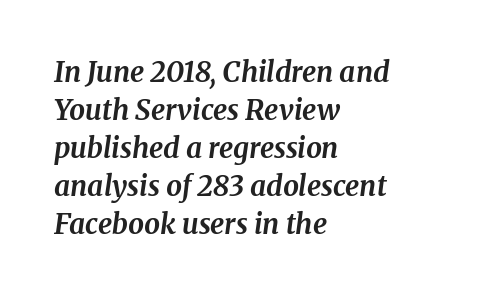
Q: Is the text bold? A: Yes.
Q: Is the text italic (slanted)? A: Yes, it leans right by about 8 degrees.
Q: Is the typeface a serif or a sans-serif typeface? A: Serif.
Q: Is the text underlined? A: No.
Q: How is the paragraph aligned? A: Left-aligned.
Q: Is the spacing between letters normal or unusually wide? A: Normal.
Q: Is the spacing between lines tight, normal or loose? A: Normal.
Q: Width (condensed, normal, or wide)? A: Normal.
Q: Stroke contrast? A: Medium.
Q: x-height? A: Medium.
Q: Monospaced? A: No.
